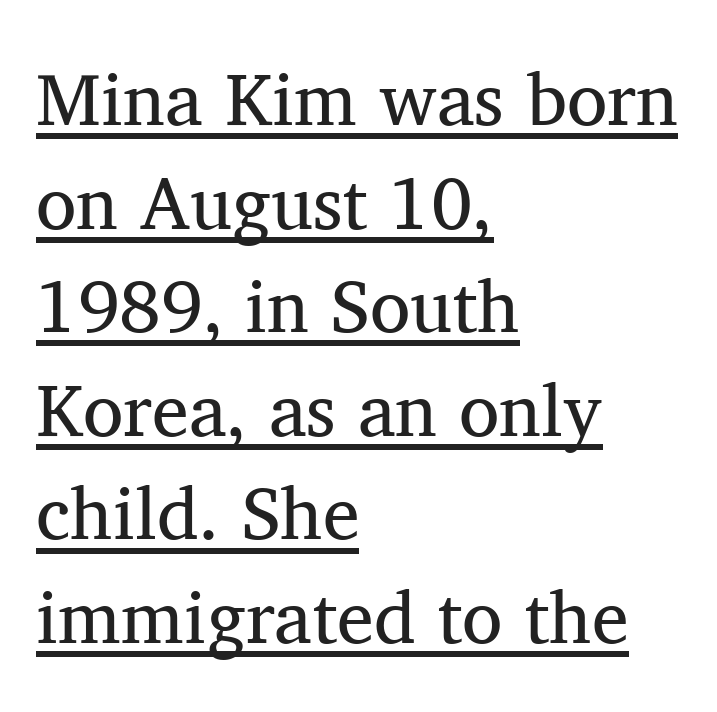
Q: Is the text bold? A: No.
Q: Is the text italic (slanted)? A: No, it is upright.
Q: Is the typeface a serif or a sans-serif typeface? A: Serif.
Q: Is the text underlined? A: Yes.
Q: How is the paragraph aligned? A: Left-aligned.
Q: Is the spacing between letters normal or unusually wide? A: Normal.
Q: Is the spacing between lines tight, normal or loose? A: Normal.
Q: Width (condensed, normal, or wide)? A: Normal.
Q: Stroke contrast? A: Medium.
Q: x-height? A: Medium.
Q: Monospaced? A: No.
